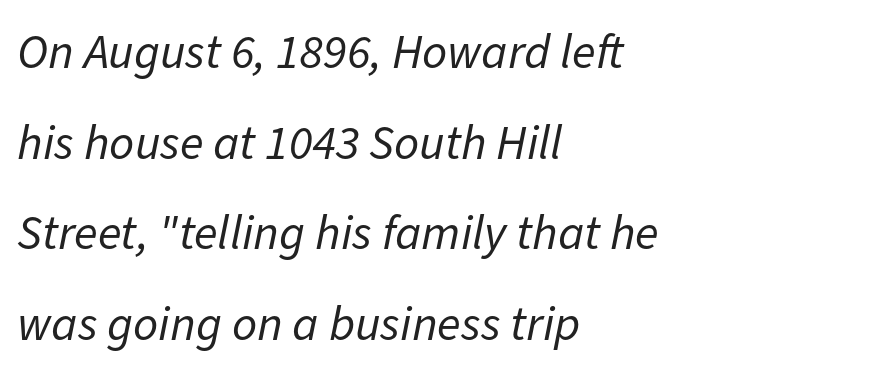
Q: Is the text bold? A: No.
Q: Is the text italic (slanted)? A: Yes, it leans right by about 11 degrees.
Q: Is the text underlined? A: No.
Q: How is the paragraph aligned? A: Left-aligned.
Q: Is the spacing between letters normal or unusually wide? A: Normal.
Q: Width (condensed, normal, or wide)? A: Normal.
Q: Stroke contrast? A: Low.
Q: x-height? A: Medium.
Q: Monospaced? A: No.
